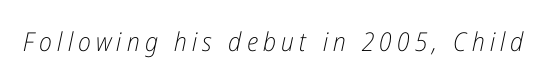
The image shows 26 px text type, italic (leaning right); set unusually wide letter spacing (+0.2 em), not underlined.
